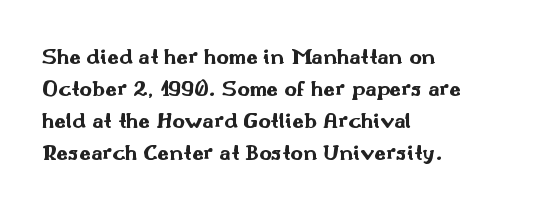
How are the letters spaced? Ordinarily, with no added tracking. Left-aligned paragraph, ragged on the right. The rows are spaced the way most documents space them. The glyphs are unaccompanied by any horizontal stroke below them. Weight check: bold — yes, fully. Ordinary non-slanted type is in use.
